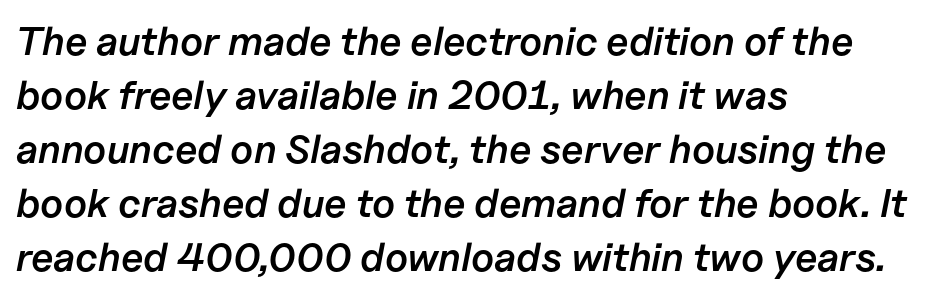
{"italic": "yes", "lean": "right", "slant_degrees": 11, "bold": "semi", "weight": "semibold", "width": "normal", "stroke_contrast": "low", "x_height": "medium", "monospaced": "no", "underline": "no", "align": "left", "line_spacing": "normal", "line_spacing_ratio": 1.35, "letter_spacing": "normal", "letter_spacing_em": 0.0, "glyph_px": 40}
